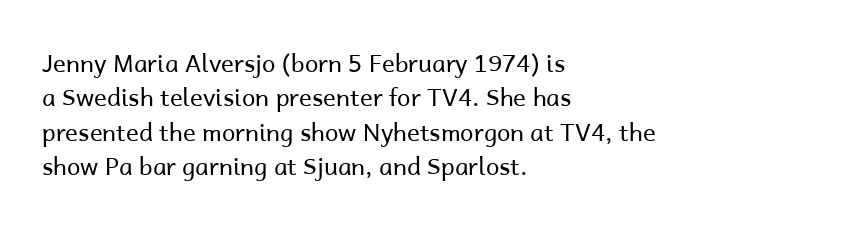
{"italic": "no", "bold": "no", "underline": "no", "align": "left", "line_spacing": "normal", "line_spacing_ratio": 1.43, "letter_spacing": "normal", "letter_spacing_em": 0.0, "glyph_px": 24}
